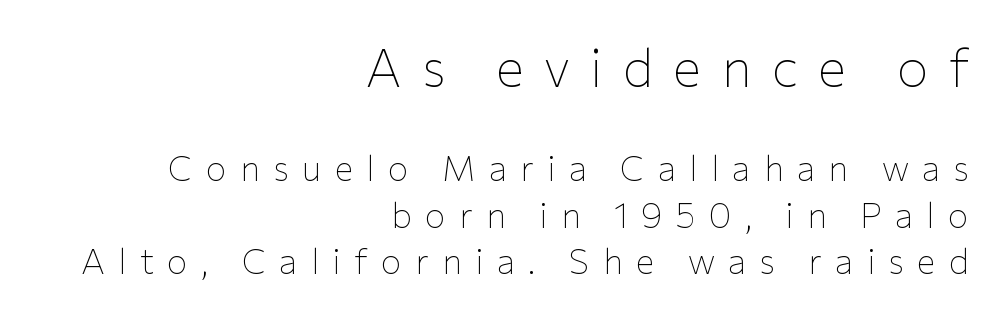
The image shows 53 px thin sans-serif type, upright; set right-aligned, normal line spacing (1.32x), unusually wide letter spacing (+0.38 em), not underlined; the first (top) block is 1.51x larger; low stroke contrast and a medium x-height.
